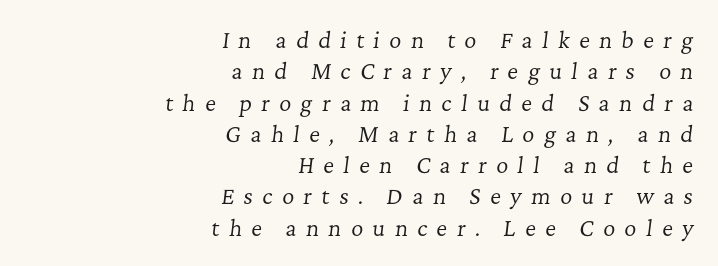
{"italic": "yes", "lean": "right", "slant_degrees": 7, "bold": "no", "underline": "no", "align": "right", "line_spacing": "normal", "line_spacing_ratio": 1.49, "letter_spacing": "wide", "letter_spacing_em": 0.45, "glyph_px": 21}
